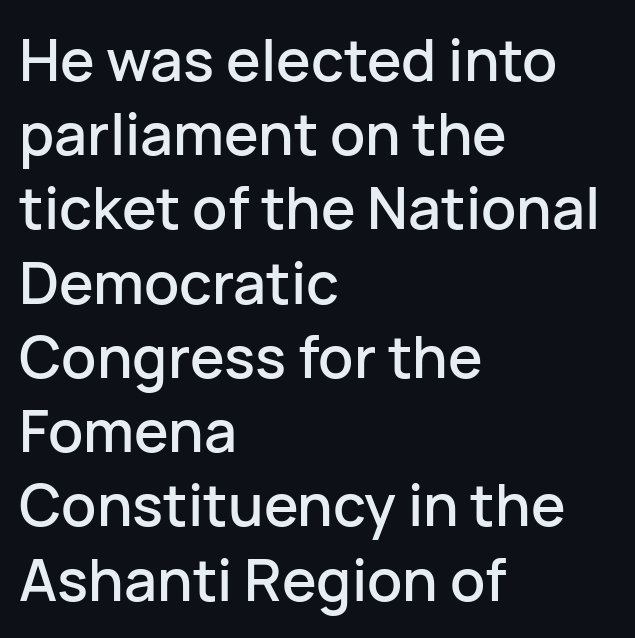
The image shows 58 px sans-serif type, upright; set left-aligned, normal line spacing (1.28x), normal letter spacing, not underlined; low stroke contrast and a medium x-height.
